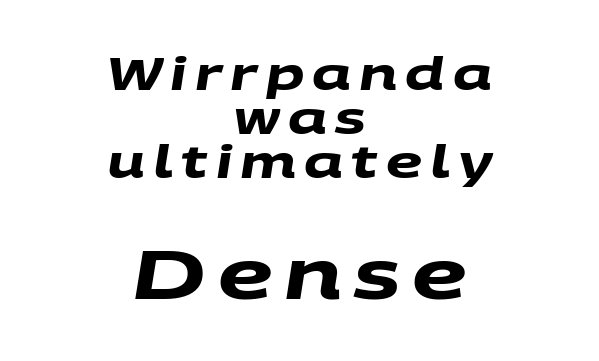
The passage shown begins with its smaller block and ends with its larger one. Spacing verdict: proportional, widths tailored to each character. The lines are quadded center. This sample uses a sans-serif face. A clean baseline with only descenders dipping below it. The sample has been set heavy, in full bold.
